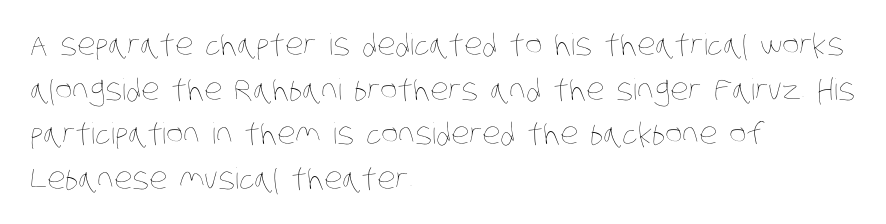
The image shows 29 px thin, condensed type; set left-aligned, normal line spacing (1.54x), normal letter spacing, not underlined; low stroke contrast and a large x-height.
